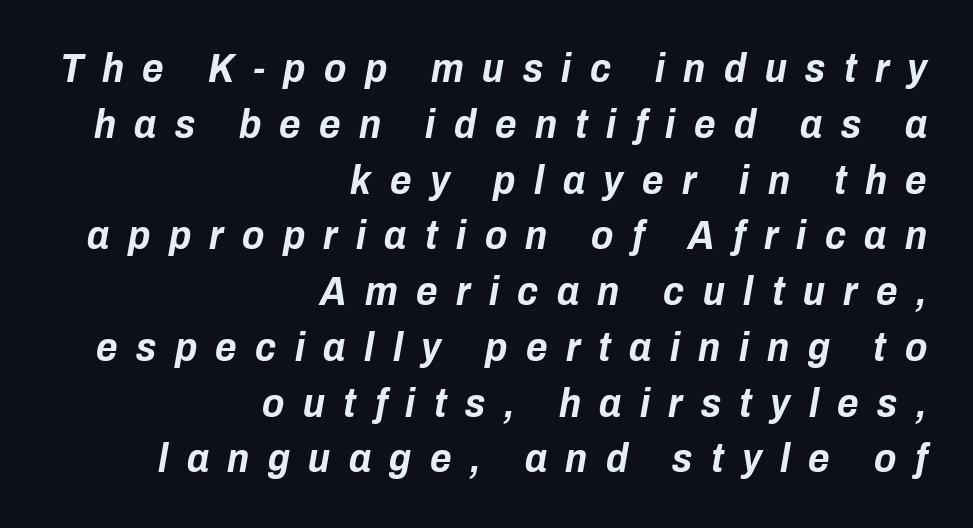
The image shows 41 px bold, condensed type, italic (leaning right); set right-aligned, normal line spacing (1.36x), unusually wide letter spacing (+0.45 em), not underlined; low stroke contrast and a medium x-height.
